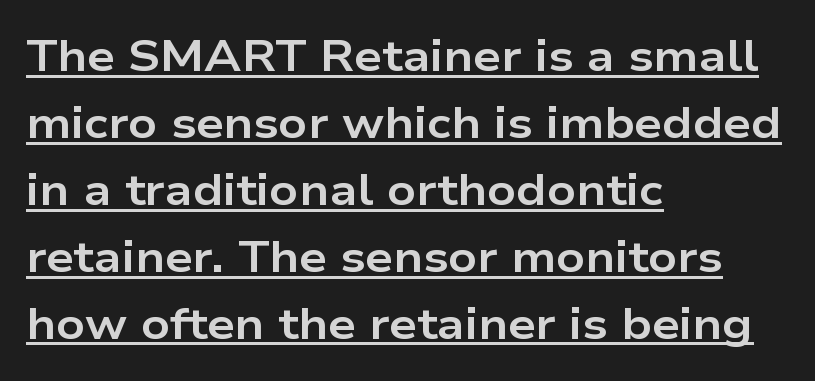
The image shows 44 px bold, wide sans-serif type, upright; set left-aligned, normal line spacing (1.52x), normal letter spacing, underlined; low stroke contrast and a medium x-height.
